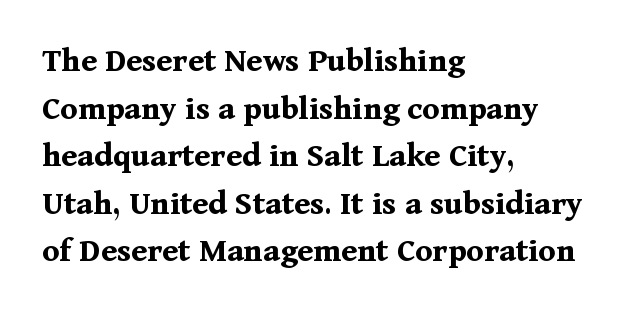
{"serif": "yes", "italic": "no", "bold": "yes", "weight": "bold", "width": "normal", "stroke_contrast": "medium", "x_height": "medium", "monospaced": "no", "underline": "no", "align": "left", "line_spacing": "normal", "line_spacing_ratio": 1.36, "letter_spacing": "normal", "letter_spacing_em": 0.0, "glyph_px": 35}
